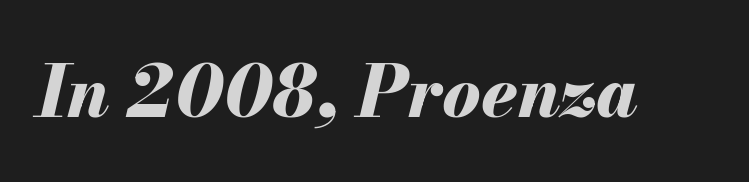
The image shows 72 px bold type, italic (leaning right); set normal letter spacing, not underlined; medium stroke contrast and a small x-height.
